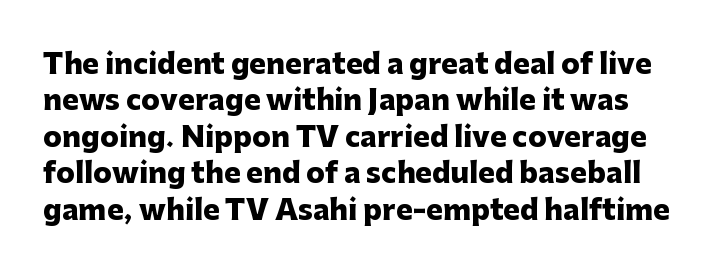
The type family on display is of the sans-serif kind. What's the leading like? Ordinary, nothing unusual. The passage shown is typed in a proportional face where columns would drift. Quick note: not italic, upright. The letters sit at their default tracking, neither squeezed nor spread.
